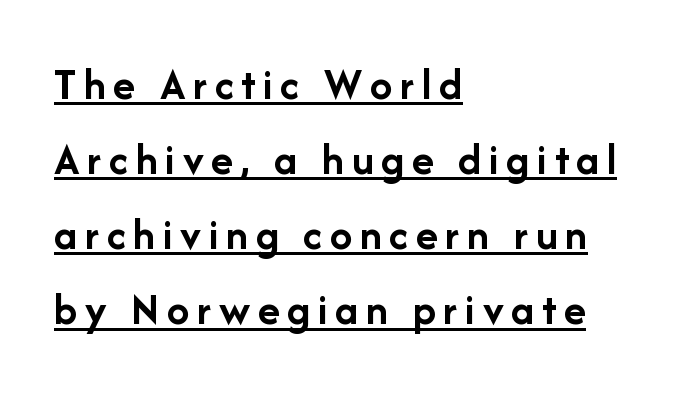
{"serif": "no", "italic": "no", "bold": "yes", "weight": "semibold", "width": "normal", "stroke_contrast": "low", "x_height": "medium", "monospaced": "no", "underline": "yes", "align": "left", "line_spacing": "normal", "line_spacing_ratio": 1.67, "glyph_px": 45}
